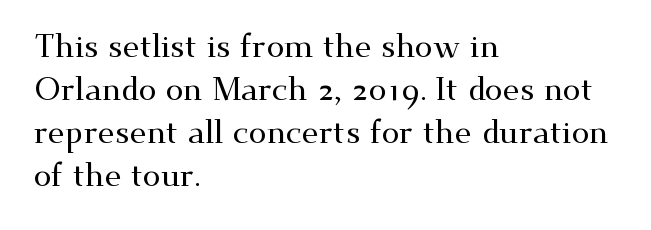
Look at the bottom of the vertical strokes: they flare into serifs here. A typesetter would call this proportional, since set widths differ per character. The specimen omits any rule beneath the text block's lines. All the whitespace from short lines collects on the right. Leading: standard.
